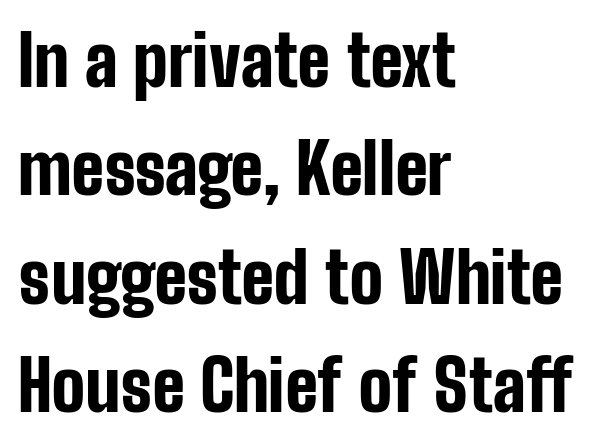
Q: Is the text bold? A: Yes.
Q: Is the text italic (slanted)? A: No, it is upright.
Q: Is the typeface a serif or a sans-serif typeface? A: Sans-serif.
Q: Is the text underlined? A: No.
Q: How is the paragraph aligned? A: Left-aligned.
Q: Is the spacing between letters normal or unusually wide? A: Normal.
Q: Is the spacing between lines tight, normal or loose? A: Normal.
Q: Width (condensed, normal, or wide)? A: Condensed.
Q: Stroke contrast? A: Low.
Q: x-height? A: Medium.
Q: Monospaced? A: No.
